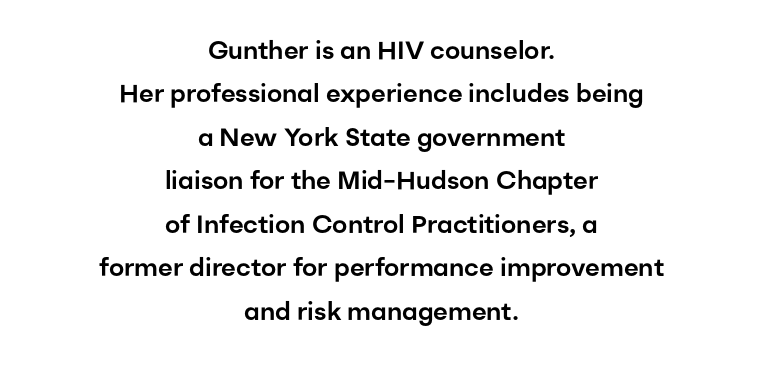
Q: Is the text italic (slanted)? A: No, it is upright.
Q: Is the text underlined? A: No.
Q: How is the paragraph aligned? A: Centered.
Q: Is the spacing between letters normal or unusually wide? A: Normal.
